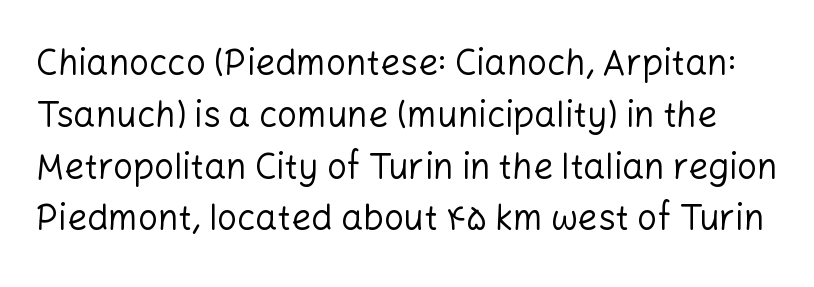
Posture: straight, roman, zero tilt. Note: no serifs on the glyphs. The weight tops out at a normal text grade. The vertical gap from one line to the next is medium.
